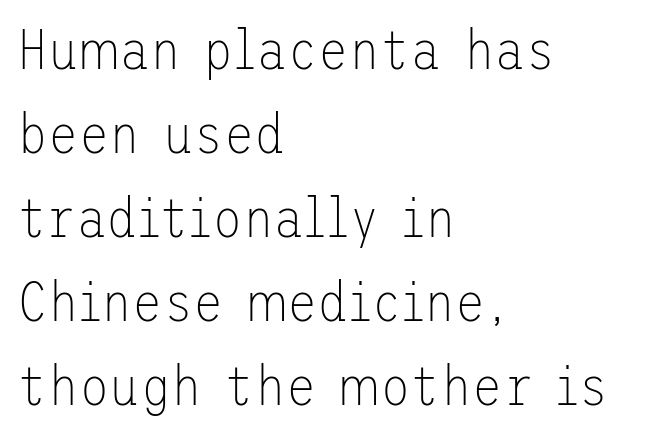
{"serif": "no", "italic": "no", "bold": "no", "weight": "thin", "width": "normal", "stroke_contrast": "low", "x_height": "medium", "underline": "no", "align": "left", "line_spacing": "normal", "line_spacing_ratio": 1.5, "letter_spacing": "normal", "letter_spacing_em": 0.0, "glyph_px": 56}
